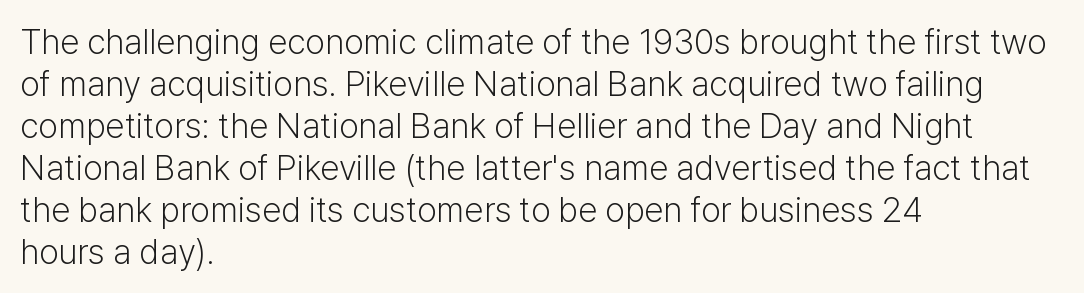
The image shows 35 px light sans-serif type, upright; set left-aligned, line spacing 1.2x, normal letter spacing, not underlined; low stroke contrast and a medium x-height.
